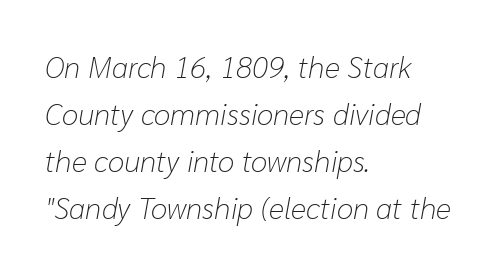
The image shows 30 px light type, italic (leaning right); set left-aligned, normal line spacing (1.57x), normal letter spacing, not underlined; low stroke contrast and a medium x-height.
